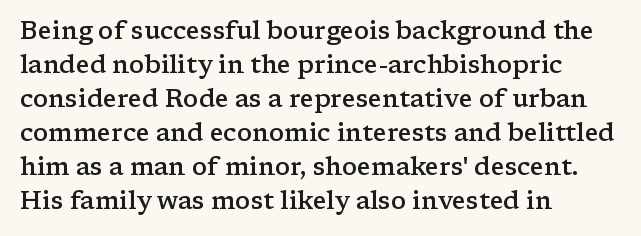
The image shows 25 px text type, upright; set left-aligned, normal line spacing (1.36x), normal letter spacing, not underlined.
